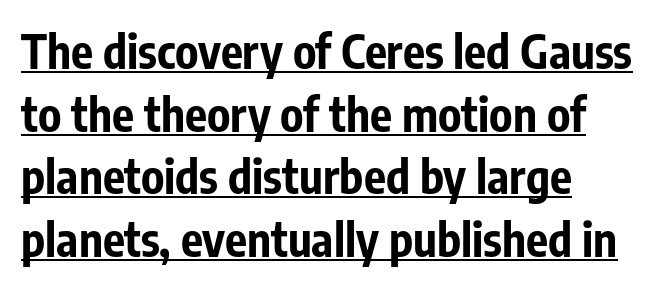
{"serif": "no", "italic": "no", "bold": "yes", "weight": "bold", "width": "condensed", "stroke_contrast": "low", "x_height": "medium", "monospaced": "no", "underline": "yes", "align": "left", "line_spacing": "normal", "line_spacing_ratio": 1.36, "letter_spacing": "normal", "letter_spacing_em": 0.0, "glyph_px": 46}
